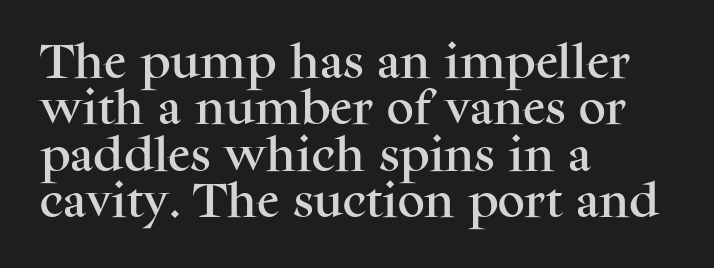
Horizontally, the lines are justified to the leading edge only. Has an underline been added? It has not. Each word holds together tightly as a unit, with standard inter-letter gaps. These lines are rendered in a variable-pitch font.
